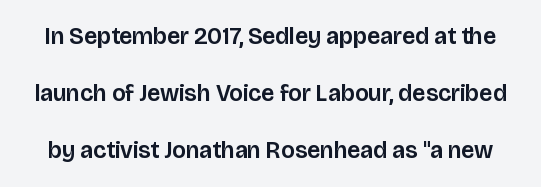
Q: Is the text italic (slanted)? A: No, it is upright.
Q: Is the text underlined? A: No.
Q: Is the spacing between letters normal or unusually wide? A: Normal.
Q: Is the spacing between lines tight, normal or loose? A: Loose.
